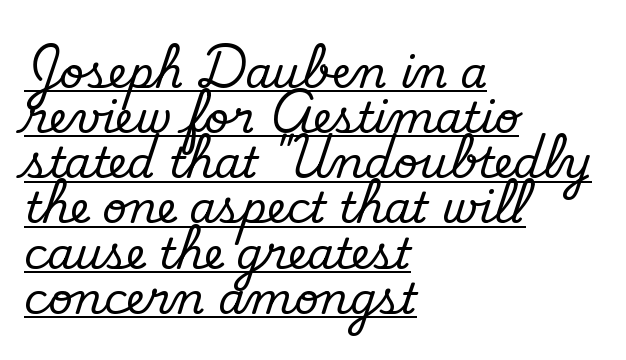
The image shows 43 px regular-weight sans-serif type; set left-aligned, tight line spacing (1.05x), normal letter spacing, underlined; low stroke contrast and a small x-height.
